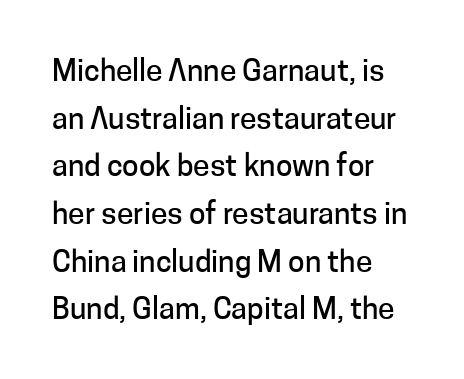
{"serif": "no", "italic": "no", "width": "normal", "stroke_contrast": "low", "x_height": "medium", "monospaced": "no", "underline": "no", "align": "left", "line_spacing": "normal", "line_spacing_ratio": 1.59, "letter_spacing": "normal", "letter_spacing_em": 0.0, "glyph_px": 30}
